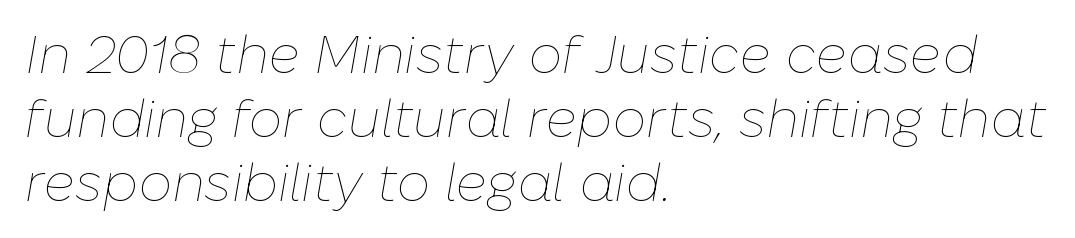
{"italic": "yes", "lean": "right", "slant_degrees": 10, "bold": "no", "weight": "thin", "width": "normal", "stroke_contrast": "low", "x_height": "medium", "monospaced": "no", "underline": "no", "align": "left", "line_spacing_ratio": 1.21, "letter_spacing": "normal", "letter_spacing_em": 0.0, "glyph_px": 53}
